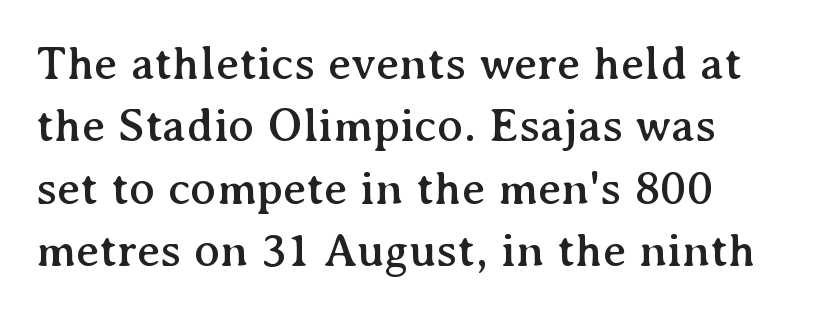
{"serif": "yes", "italic": "no", "width": "normal", "stroke_contrast": "medium", "x_height": "medium", "monospaced": "no", "underline": "no", "align": "left", "line_spacing": "normal", "line_spacing_ratio": 1.3, "letter_spacing": "normal", "letter_spacing_em": 0.0, "glyph_px": 48}
